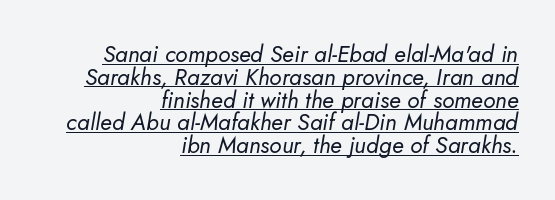
Q: Is the text bold? A: No.
Q: Is the text italic (slanted)? A: Yes, it leans right by about 5 degrees.
Q: Is the text underlined? A: Yes.
Q: How is the paragraph aligned? A: Right-aligned.
Q: Is the spacing between letters normal or unusually wide? A: Normal.
Q: Is the spacing between lines tight, normal or loose? A: Tight.
